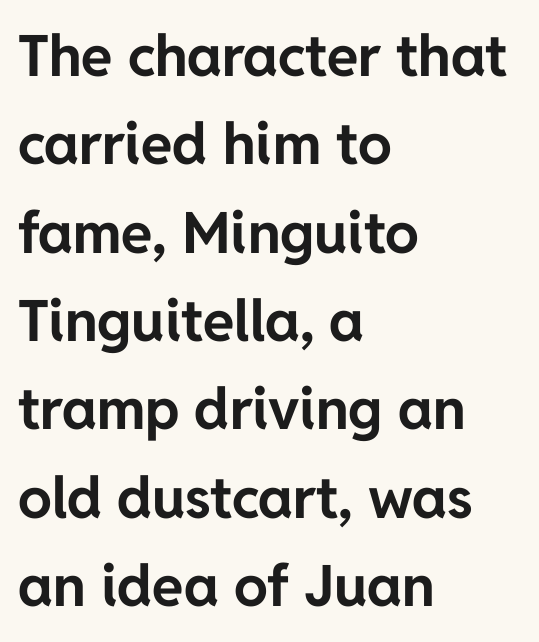
The image shows 57 px bold sans-serif type, upright; set left-aligned, normal line spacing (1.55x), normal letter spacing, not underlined; low stroke contrast and a medium x-height.
